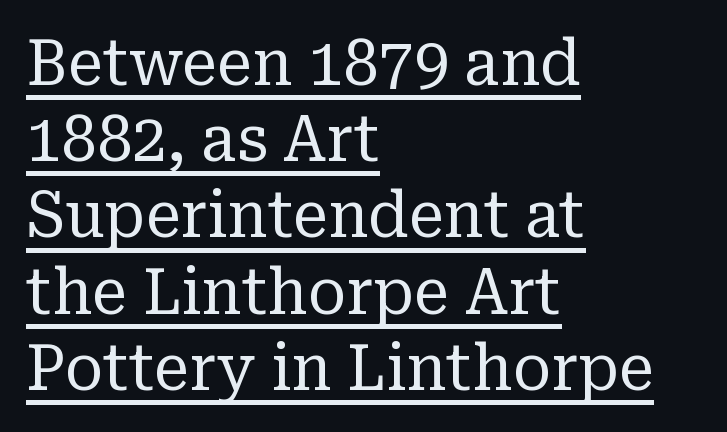
{"serif": "yes", "italic": "no", "bold": "no", "weight": "regular", "width": "normal", "stroke_contrast": "low", "x_height": "medium", "monospaced": "no", "underline": "yes", "align": "left", "line_spacing_ratio": 1.21, "letter_spacing": "normal", "letter_spacing_em": 0.0, "glyph_px": 63}
